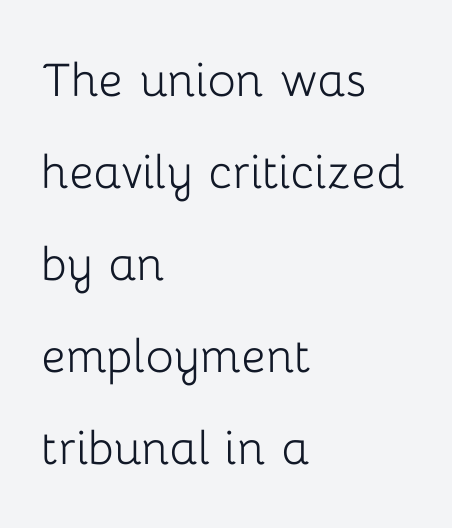
The image shows 59 px light sans-serif type, upright; set left-aligned, normal line spacing (1.56x), normal letter spacing, not underlined; low stroke contrast and a medium x-height.
